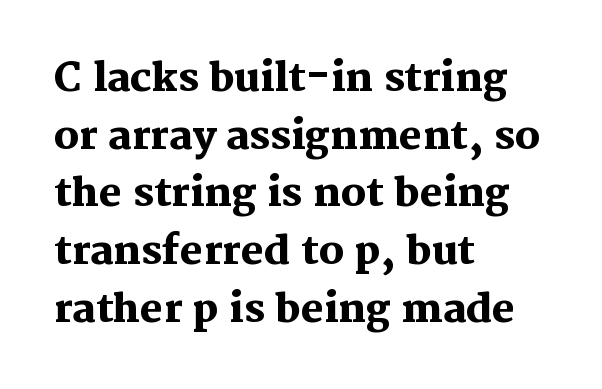
The image shows 39 px heavy serif type, upright; set left-aligned, normal line spacing (1.48x), normal letter spacing, not underlined; medium stroke contrast and a medium x-height.
